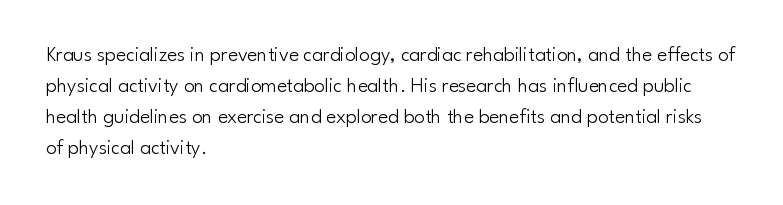
{"italic": "no", "bold": "no", "underline": "no", "align": "left", "line_spacing": "normal", "line_spacing_ratio": 1.47, "letter_spacing": "normal", "letter_spacing_em": 0.0, "glyph_px": 21}
